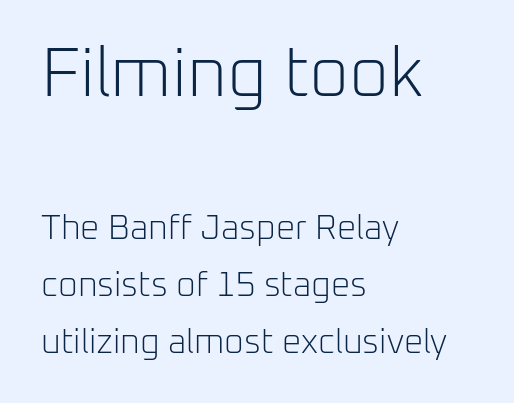
{"serif": "no", "italic": "no", "bold": "no", "weight": "light", "width": "normal", "stroke_contrast": "low", "x_height": "medium", "monospaced": "no", "underline": "no", "align": "left", "line_spacing": "normal", "line_spacing_ratio": 1.68, "letter_spacing": "normal", "letter_spacing_em": 0.0, "larger_block": "first", "size_ratio": 2.03, "glyph_px": 69}
